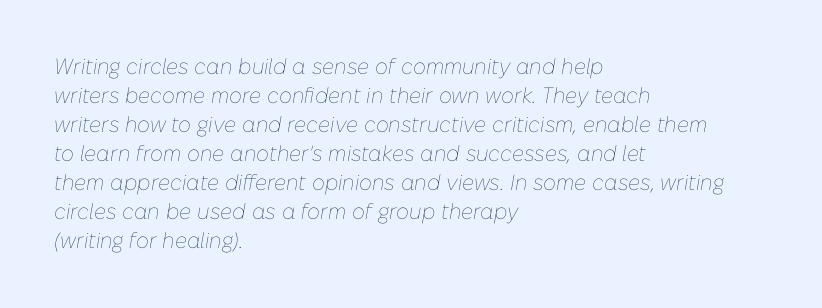
Clear beneath every line of the passage. You can tell it's italic because the verticals aren't actually vertical. Whoever set this chose a conventional vertical rhythm. The typeface has the unassuming heft of standard copy or less. Casual observation: everything's shoved over to the left. Glyph-to-glyph distance matches everyday printed text.
